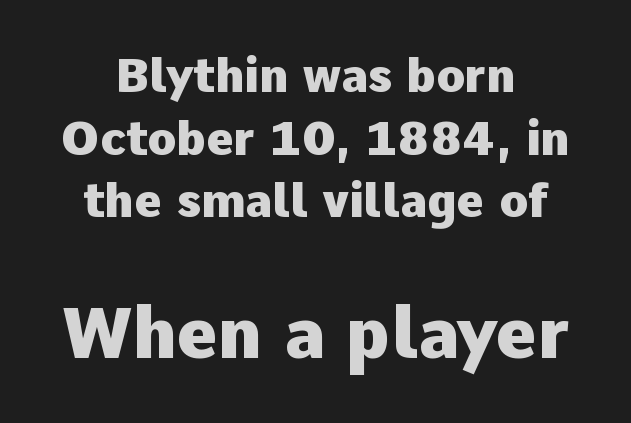
This rendering leaves character spacing at its baseline value. These lines are rendered in a variable-pitch font. It's the straight-up-and-down kind of type. Whoever set this chose a conventional vertical rhythm.
